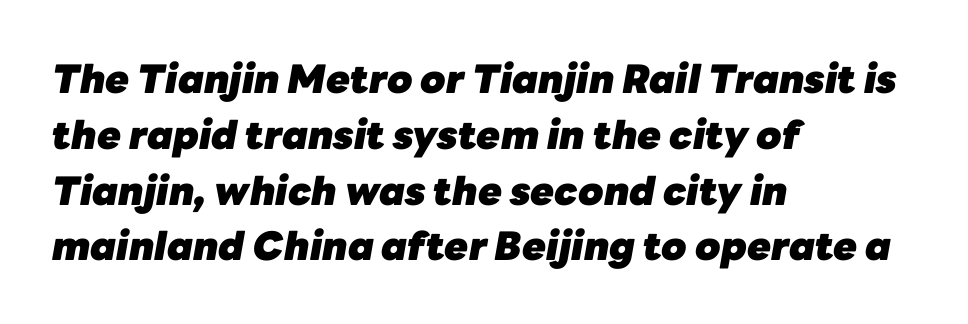
The image shows 39 px heavy type, italic (leaning right); set left-aligned, normal line spacing (1.43x), normal letter spacing, not underlined; low stroke contrast and a medium x-height.
